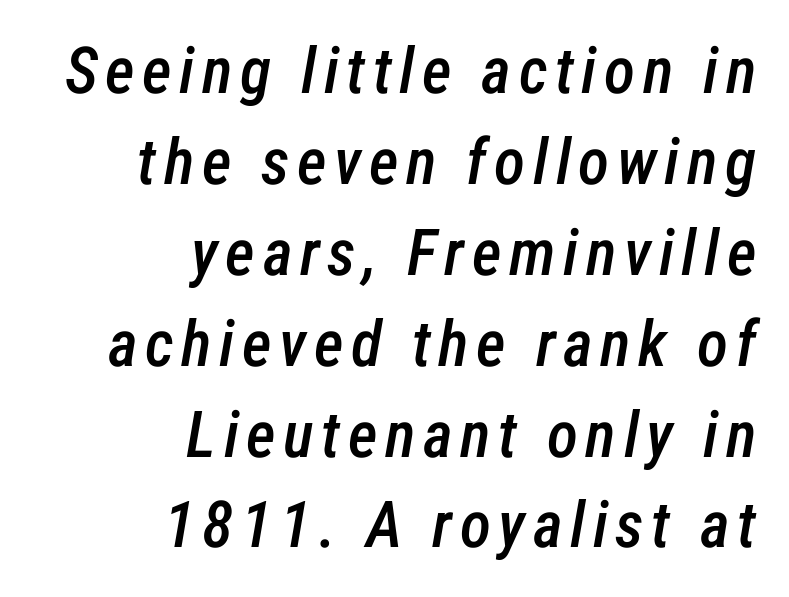
Q: Is the text bold? A: Semi-bold.
Q: Is the text italic (slanted)? A: Yes, it leans right by about 12 degrees.
Q: Is the text underlined? A: No.
Q: How is the paragraph aligned? A: Right-aligned.
Q: Is the spacing between lines tight, normal or loose? A: Normal.
Q: Width (condensed, normal, or wide)? A: Condensed.
Q: Stroke contrast? A: Low.
Q: x-height? A: Medium.
Q: Monospaced? A: No.
